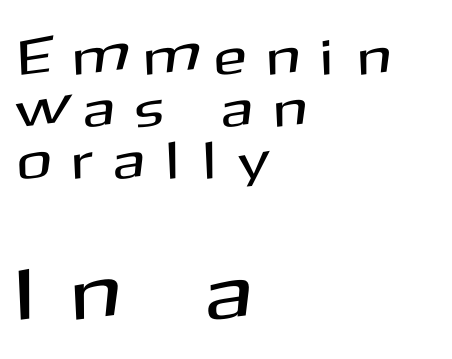
{"serif": "no", "italic": "no", "width": "normal", "stroke_contrast": "medium", "x_height": "medium", "monospaced": "no", "underline": "no", "align": "left", "line_spacing": "tight", "line_spacing_ratio": 0.98, "letter_spacing": "wide", "letter_spacing_em": 0.45, "larger_block": "second", "size_ratio": 1.49, "glyph_px": 79}
